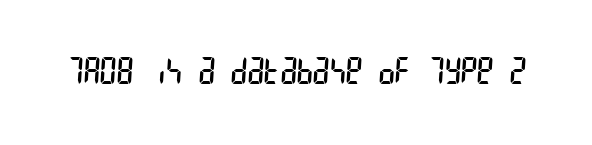
{"serif": "no", "bold": "no", "weight": "regular", "width": "condensed", "stroke_contrast": "low", "x_height": "large", "underline": "no", "letter_spacing": "normal", "letter_spacing_em": 0.0, "glyph_px": 35}
